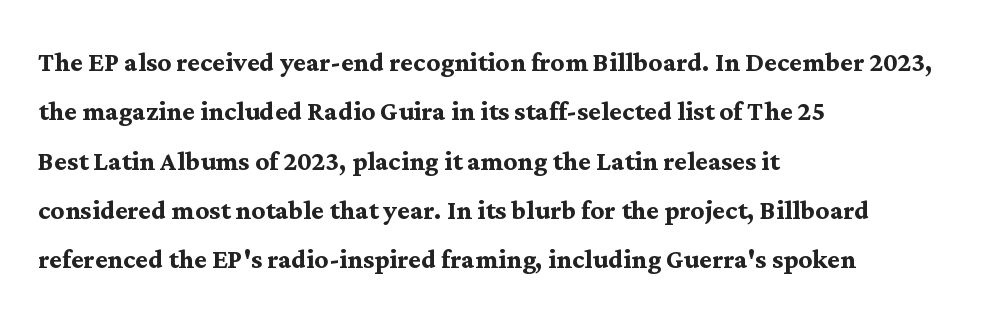
Q: Is the text bold? A: Yes.
Q: Is the text italic (slanted)? A: No, it is upright.
Q: Is the typeface a serif or a sans-serif typeface? A: Serif.
Q: Is the text underlined? A: No.
Q: How is the paragraph aligned? A: Left-aligned.
Q: Is the spacing between letters normal or unusually wide? A: Normal.
Q: Is the spacing between lines tight, normal or loose? A: Normal.
Q: Width (condensed, normal, or wide)? A: Normal.
Q: Stroke contrast? A: Medium.
Q: x-height? A: Medium.
Q: Monospaced? A: No.
